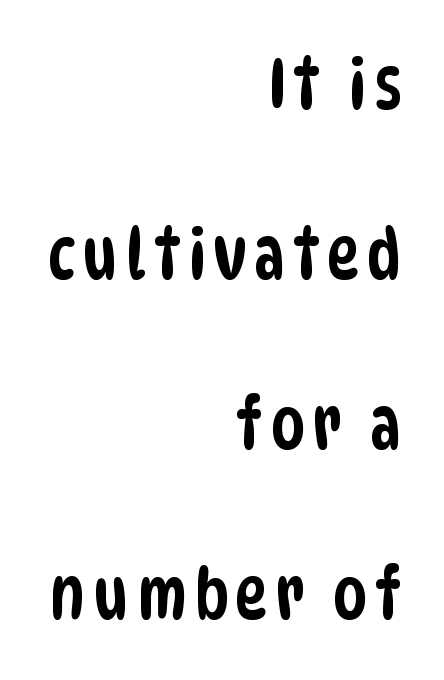
Q: Is the typeface a serif or a sans-serif typeface? A: Sans-serif.
Q: Is the text underlined? A: No.
Q: How is the paragraph aligned? A: Right-aligned.
Q: Is the spacing between lines tight, normal or loose? A: Loose.
Q: Width (condensed, normal, or wide)? A: Condensed.
Q: Stroke contrast? A: Low.
Q: x-height? A: Large.
Q: Monospaced? A: No.
